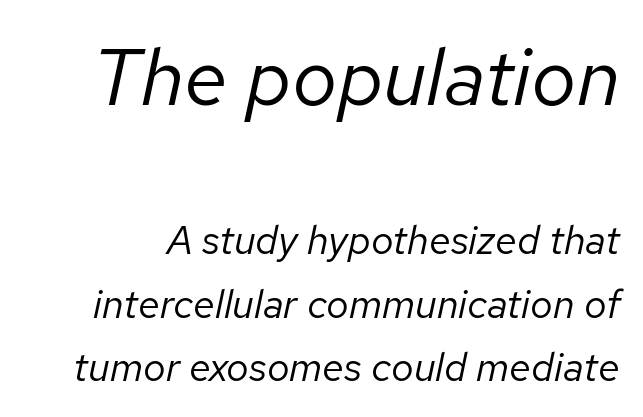
Any mark beneath the type? The region is blank. Spacing verdict: proportional, widths tailored to each character. Stem width sits at or under what a default text font uses. Would a proofreader flag this as italicized? Yes. This layout puts the oversized block above and the modest block below.
